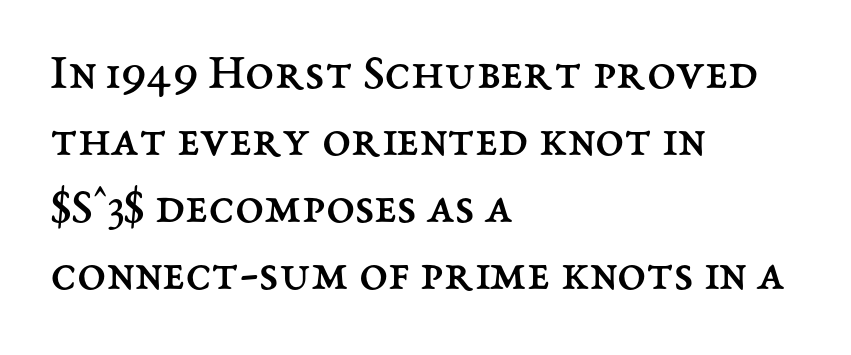
The image shows 52 px regular-weight type, upright; set left-aligned, normal line spacing (1.29x), normal letter spacing, not underlined; medium stroke contrast and a medium x-height.
